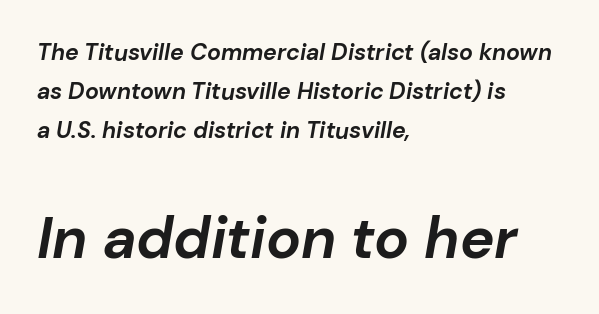
{"italic": "yes", "lean": "right", "slant_degrees": 10, "bold": "yes", "weight": "bold", "width": "normal", "stroke_contrast": "low", "x_height": "medium", "monospaced": "no", "underline": "no", "align": "left", "line_spacing": "normal", "line_spacing_ratio": 1.69, "letter_spacing": "normal", "letter_spacing_em": 0.0, "larger_block": "second", "size_ratio": 2.52, "glyph_px": 58}
